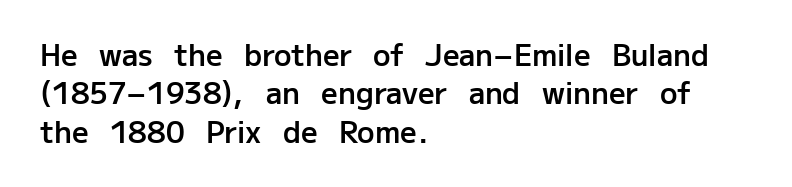
{"serif": "no", "italic": "no", "bold": "semi", "weight": "semibold", "width": "normal", "stroke_contrast": "low", "x_height": "medium", "monospaced": "no", "underline": "no", "align": "left", "line_spacing": "normal", "line_spacing_ratio": 1.32, "letter_spacing": "normal", "letter_spacing_em": 0.0, "glyph_px": 29}
